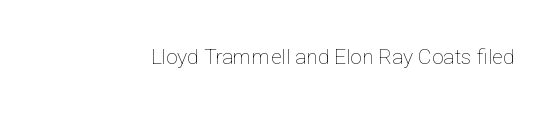
Q: Is the text bold? A: No.
Q: Is the text italic (slanted)? A: No, it is upright.
Q: Is the text underlined? A: No.
Q: Is the spacing between letters normal or unusually wide? A: Normal.
